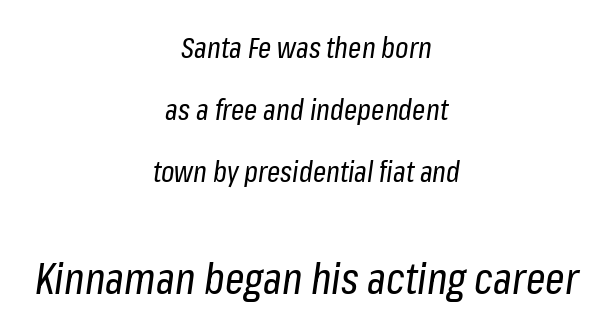
The image shows 43 px regular-weight, condensed type, italic (leaning right); set centered, loose line spacing (2.14x), normal letter spacing, not underlined; the second (bottom) block is 1.48x larger; low stroke contrast and a medium x-height.
